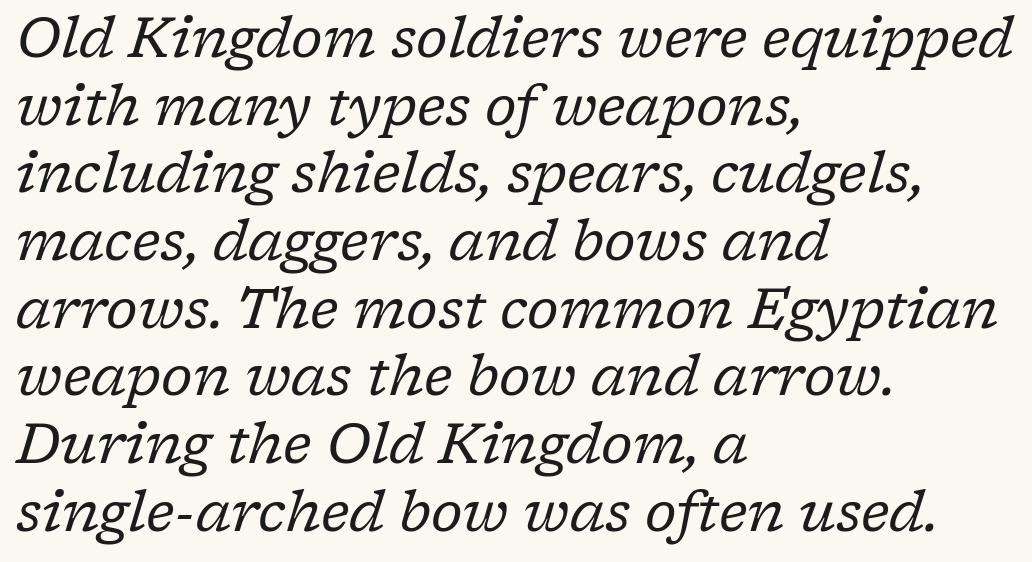
The image shows 55 px regular-weight serif type, italic (leaning right); set left-aligned, line spacing 1.23x, normal letter spacing, not underlined; low stroke contrast and a medium x-height.
